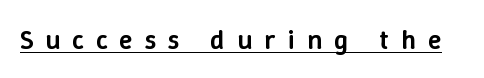
{"italic": "no", "bold": "semi", "weight": "semibold", "width": "normal", "stroke_contrast": "low", "x_height": "medium", "monospaced": "no", "underline": "yes", "letter_spacing": "wide", "letter_spacing_em": 0.43, "glyph_px": 28}
